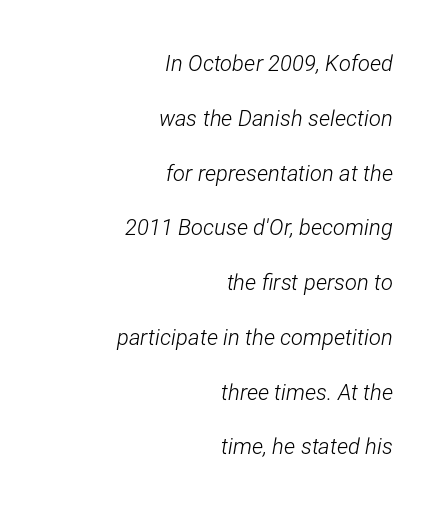
Characters are canted at an angle relative to the baseline's perpendicular. The designer dialed line spacing up above the default. Short note: letters normally spaced. Stems here are at most as thick as an everyday book face. The space beneath each line is pristine and unruled. Compared with a flush-left layout, this one pins lines to the opposite, right side.
